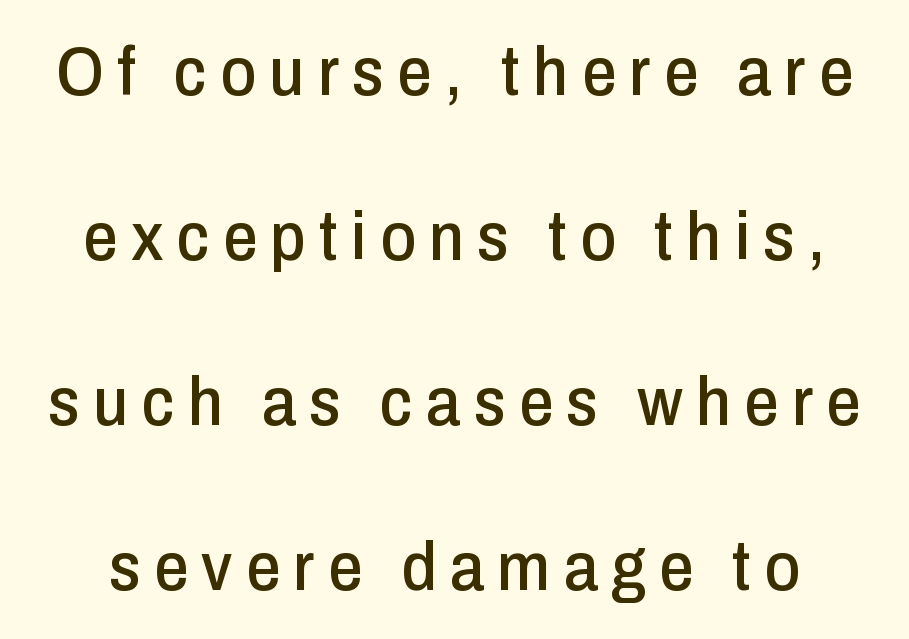
Q: Is the text italic (slanted)? A: No, it is upright.
Q: Is the typeface a serif or a sans-serif typeface? A: Sans-serif.
Q: Is the text underlined? A: No.
Q: Is the spacing between lines tight, normal or loose? A: Loose.
Q: Width (condensed, normal, or wide)? A: Condensed.
Q: Stroke contrast? A: Low.
Q: x-height? A: Medium.
Q: Monospaced? A: No.
